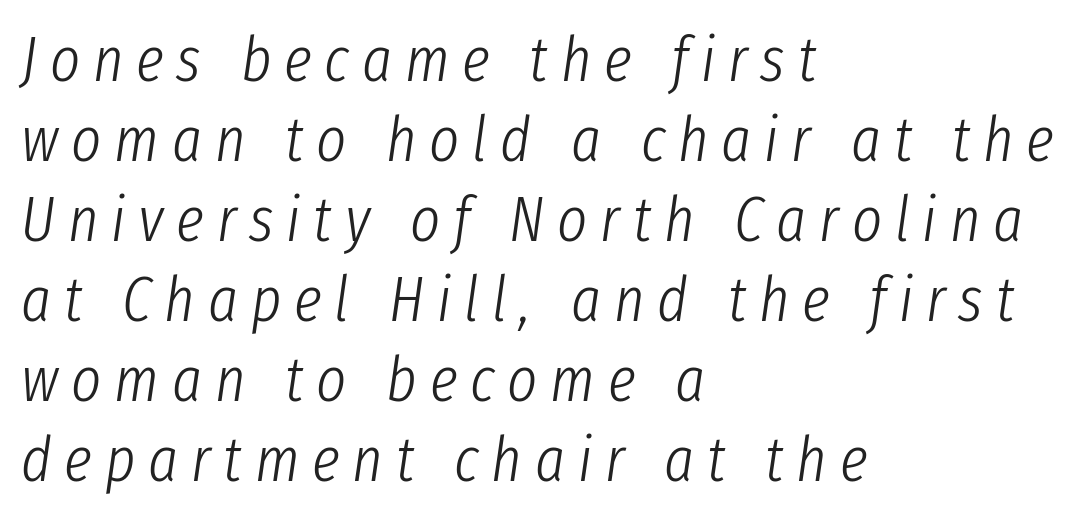
The gaps between neighbouring characters are conspicuously large. The area under the type is left untouched. Character widths vary here, with narrow letters taking less room than wide ones. The axis of the letterforms is tilted away from vertical.
